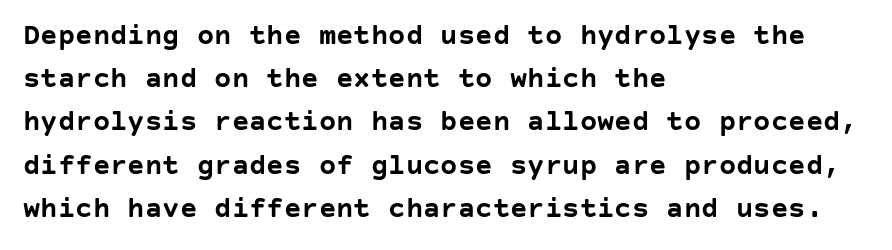
The image shows 29 px semibold sans-serif type, upright; set left-aligned, normal line spacing (1.49x), normal letter spacing, not underlined; low stroke contrast and a large x-height.
